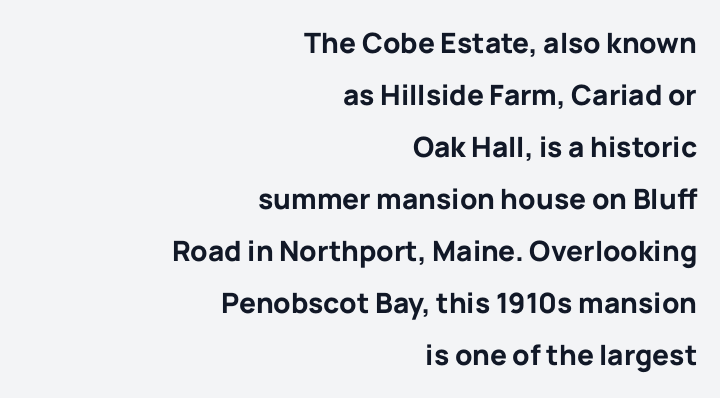
Q: Is the text bold? A: Yes.
Q: Is the text italic (slanted)? A: No, it is upright.
Q: Is the typeface a serif or a sans-serif typeface? A: Sans-serif.
Q: Is the text underlined? A: No.
Q: How is the paragraph aligned? A: Right-aligned.
Q: Is the spacing between letters normal or unusually wide? A: Normal.
Q: Width (condensed, normal, or wide)? A: Normal.
Q: Stroke contrast? A: Low.
Q: x-height? A: Medium.
Q: Monospaced? A: No.
